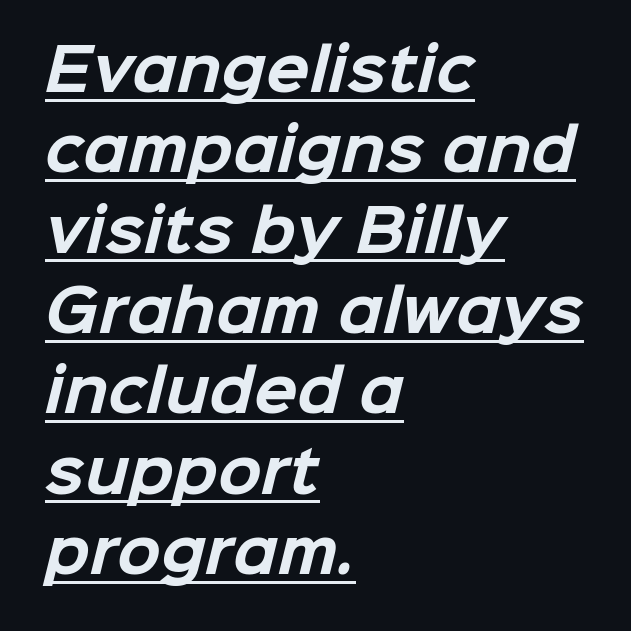
The image shows 57 px bold sans-serif type; set left-aligned, normal line spacing (1.41x), normal letter spacing, underlined; low stroke contrast and a medium x-height.
